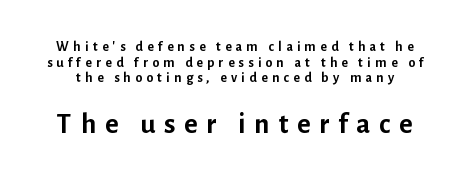
{"serif": "no", "italic": "no", "bold": "yes", "weight": "semibold", "width": "normal", "stroke_contrast": "low", "x_height": "medium", "monospaced": "no", "underline": "no", "line_spacing": "tight", "line_spacing_ratio": 1.12, "letter_spacing": "wide", "letter_spacing_em": 0.3, "larger_block": "second", "size_ratio": 2.07, "glyph_px": 29}
